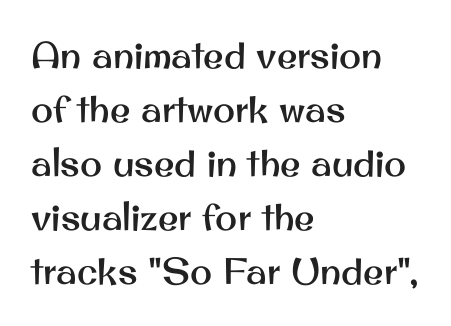
The image shows 37 px sans-serif type, upright; set left-aligned, normal line spacing (1.46x), normal letter spacing, not underlined; medium stroke contrast and a small x-height.
